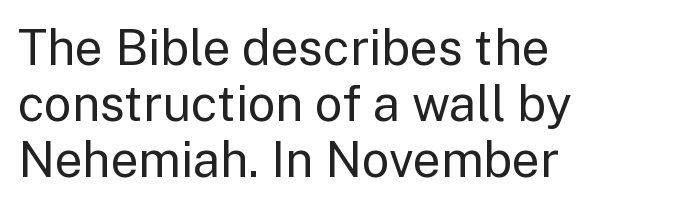
{"serif": "no", "italic": "no", "bold": "no", "weight": "regular", "width": "normal", "stroke_contrast": "low", "x_height": "medium", "monospaced": "no", "underline": "no", "align": "left", "line_spacing": "tight", "line_spacing_ratio": 1.14, "letter_spacing": "normal", "letter_spacing_em": 0.0, "glyph_px": 49}
